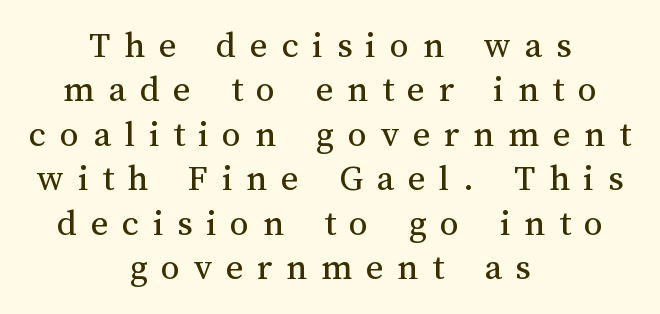
Q: Is the text bold? A: No.
Q: Is the text italic (slanted)? A: No, it is upright.
Q: Is the text underlined? A: No.
Q: How is the paragraph aligned? A: Centered.
Q: Is the spacing between letters normal or unusually wide? A: Unusually wide.
Q: Width (condensed, normal, or wide)? A: Normal.
Q: Stroke contrast? A: Medium.
Q: x-height? A: Medium.
Q: Monospaced? A: No.
